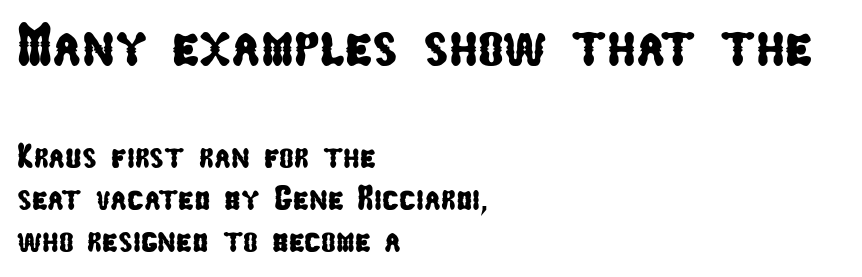
The image shows 61 px condensed sans-serif type; set left-aligned, line spacing 1.21x, normal letter spacing, not underlined; the first (top) block is 1.74x larger; low stroke contrast and a medium x-height.
